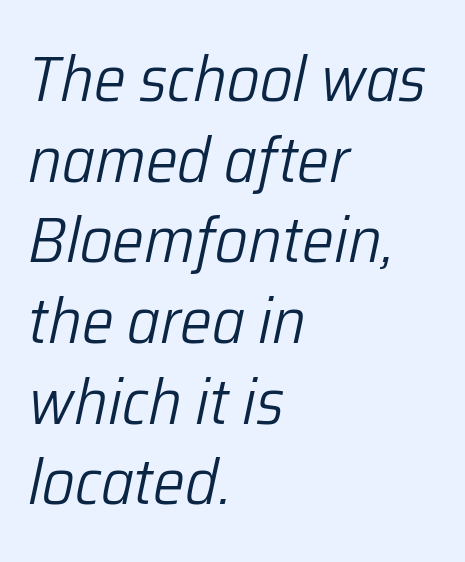
Q: Is the text bold? A: No.
Q: Is the text italic (slanted)? A: Yes, it leans right by about 12 degrees.
Q: Is the text underlined? A: No.
Q: How is the paragraph aligned? A: Left-aligned.
Q: Is the spacing between letters normal or unusually wide? A: Normal.
Q: Is the spacing between lines tight, normal or loose? A: Normal.
Q: Width (condensed, normal, or wide)? A: Normal.
Q: Stroke contrast? A: Low.
Q: x-height? A: Medium.
Q: Monospaced? A: No.
